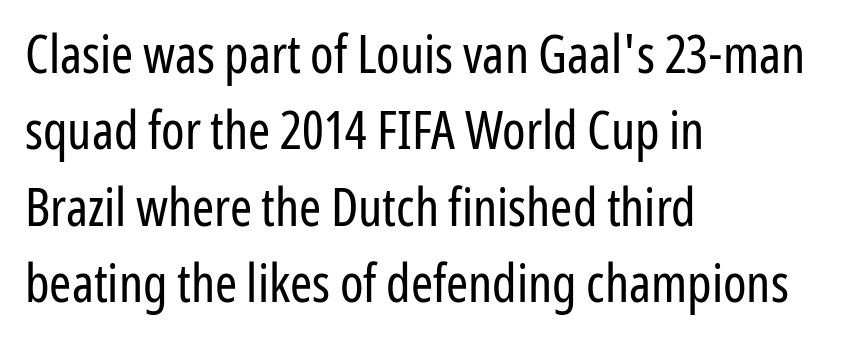
{"serif": "no", "italic": "no", "bold": "no", "weight": "regular", "width": "condensed", "stroke_contrast": "low", "x_height": "medium", "monospaced": "no", "underline": "no", "align": "left", "line_spacing": "normal", "line_spacing_ratio": 1.44, "letter_spacing": "normal", "letter_spacing_em": 0.0, "glyph_px": 53}
